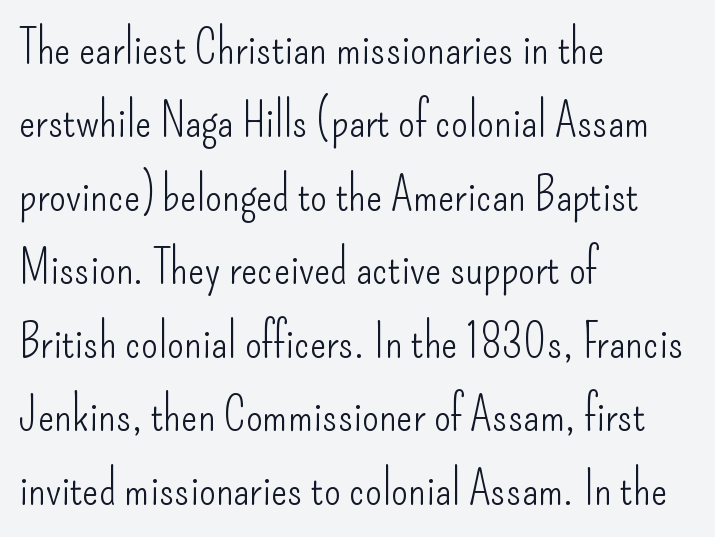
Q: Is the text bold? A: No.
Q: Is the text italic (slanted)? A: No, it is upright.
Q: Is the typeface a serif or a sans-serif typeface? A: Sans-serif.
Q: Is the text underlined? A: No.
Q: How is the paragraph aligned? A: Left-aligned.
Q: Is the spacing between letters normal or unusually wide? A: Normal.
Q: Is the spacing between lines tight, normal or loose? A: Normal.
Q: Width (condensed, normal, or wide)? A: Condensed.
Q: Stroke contrast? A: Low.
Q: x-height? A: Small.
Q: Monospaced? A: No.
